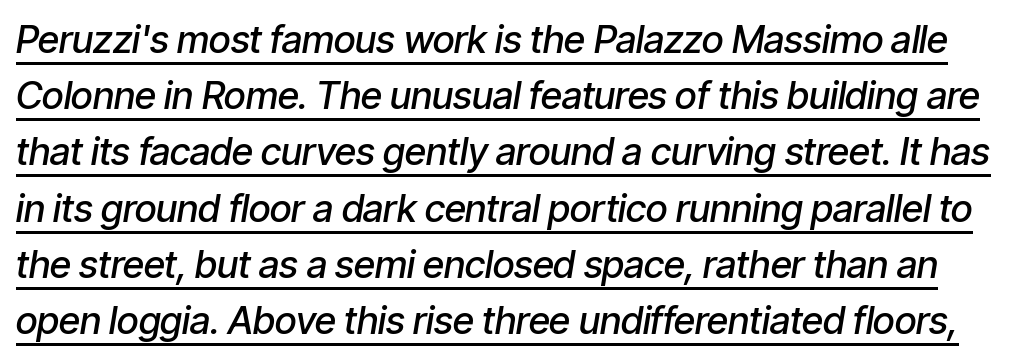
Do the characters align in a grid? No, the font is proportional. The letters sit at their default tracking, neither squeezed nor spread. A baseline rule has been typeset under these characters. The face used here is a semibold: visibly heavier than regular, lighter than bold.
